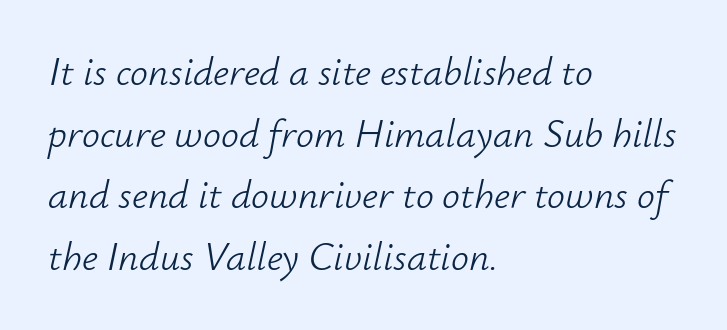
Spacing verdict: proportional, widths tailored to each character. Is this a heavy cut? Hardly; it is regular or lighter. Each new line begins a customary step beneath the previous one. Short note: letters normally spaced.
